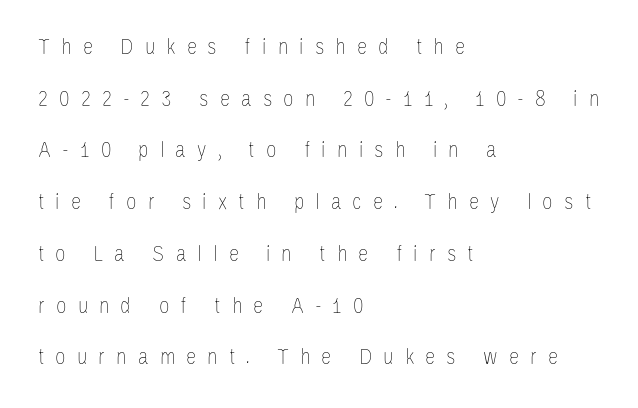
Q: Is the text bold? A: No.
Q: Is the text italic (slanted)? A: No, it is upright.
Q: Is the text underlined? A: No.
Q: How is the paragraph aligned? A: Left-aligned.
Q: Is the spacing between letters normal or unusually wide? A: Unusually wide.
Q: Is the spacing between lines tight, normal or loose? A: Loose.
